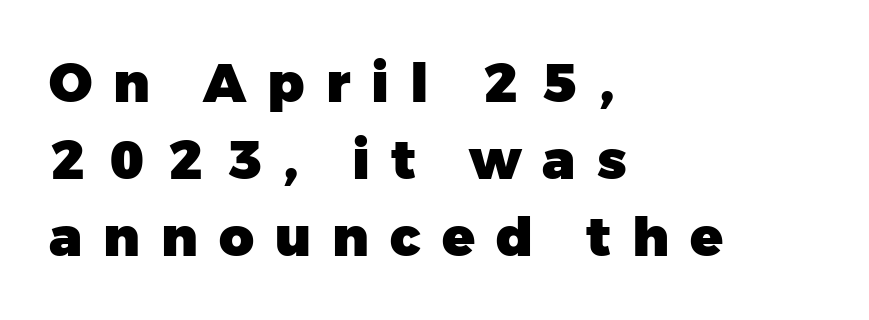
Q: Is the text bold? A: Yes.
Q: Is the text italic (slanted)? A: No, it is upright.
Q: Is the typeface a serif or a sans-serif typeface? A: Sans-serif.
Q: Is the text underlined? A: No.
Q: How is the paragraph aligned? A: Left-aligned.
Q: Is the spacing between letters normal or unusually wide? A: Unusually wide.
Q: Is the spacing between lines tight, normal or loose? A: Normal.
Q: Width (condensed, normal, or wide)? A: Normal.
Q: Stroke contrast? A: Low.
Q: x-height? A: Medium.
Q: Monospaced? A: No.
